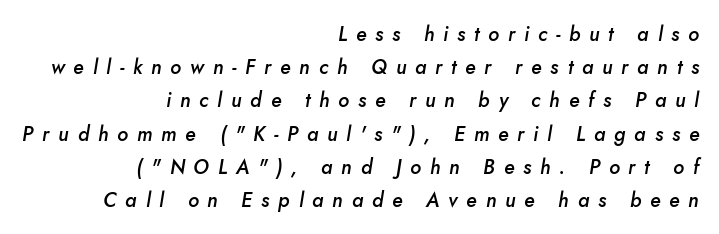
Set as a demibold, roughly 600 on the weight scale. The passage shown leans; its letterforms are oblique. The lines in this sample share a right terminus and differ only in where they begin. Reading down the column, the eye jumps a familiar distance to each next line.
